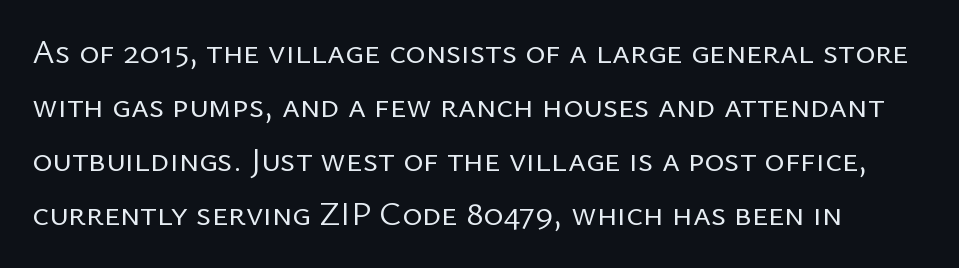
Unbolded letterforms with no extra heft. The strip under each line holds only bare page. The rendering shows plain stroke endings on the letterforms — a sans-serif design. The passage shown stacks its lines at a standard gap. Do the characters align in a grid? No, the font is proportional.
